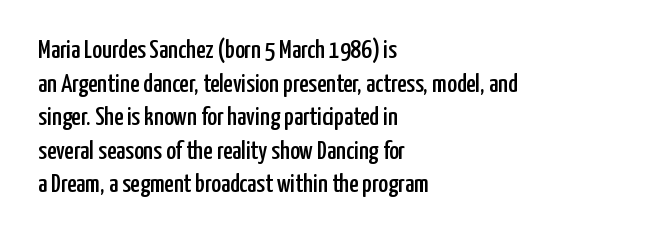
The zone under the glyphs is completely vacant. Line starts are locked; line ends wander. Look at the tracking — it's just the regular setting, nothing added. Horizontal bands of white between lines are of average thickness.
